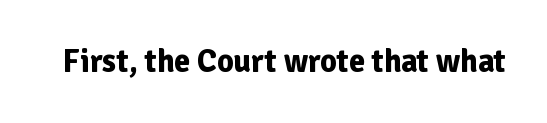
The image shows 32 px bold sans-serif type, upright; set normal letter spacing, not underlined; low stroke contrast and a medium x-height.
